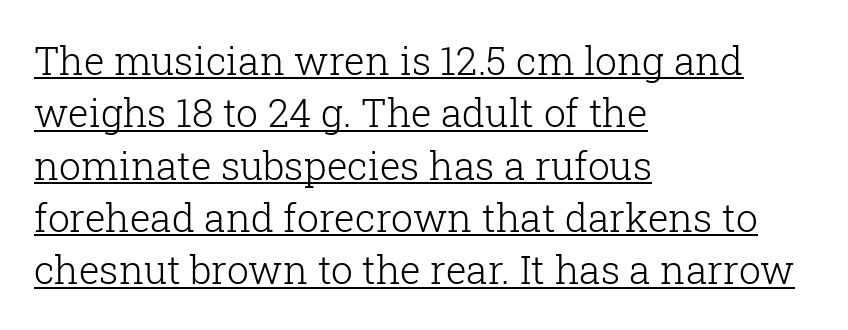
{"serif": "yes", "italic": "no", "bold": "no", "weight": "light", "width": "normal", "stroke_contrast": "low", "x_height": "medium", "monospaced": "no", "underline": "yes", "align": "left", "line_spacing": "normal", "line_spacing_ratio": 1.34, "letter_spacing": "normal", "letter_spacing_em": 0.0, "glyph_px": 39}
